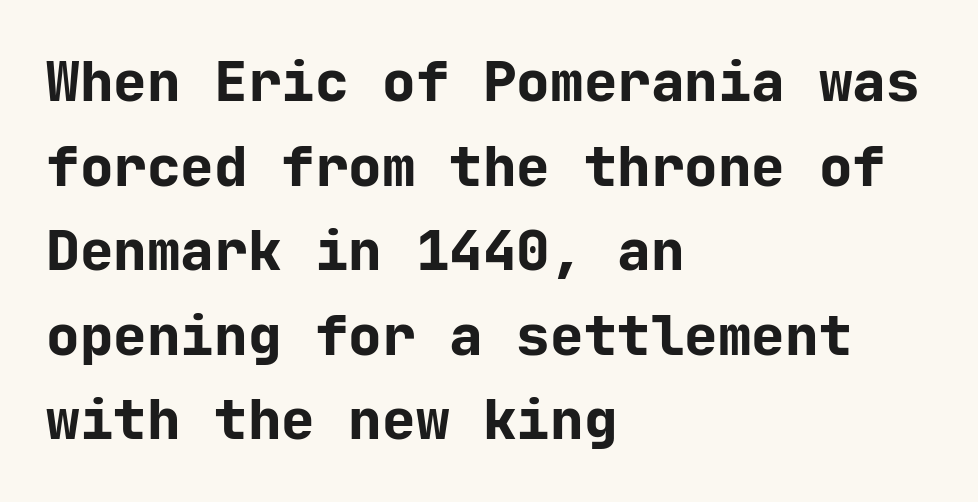
{"serif": "no", "italic": "no", "bold": "yes", "weight": "bold", "width": "normal", "stroke_contrast": "low", "x_height": "medium", "monospaced": "yes", "underline": "no", "align": "left", "line_spacing": "normal", "line_spacing_ratio": 1.51, "letter_spacing": "normal", "letter_spacing_em": 0.0, "glyph_px": 56}
